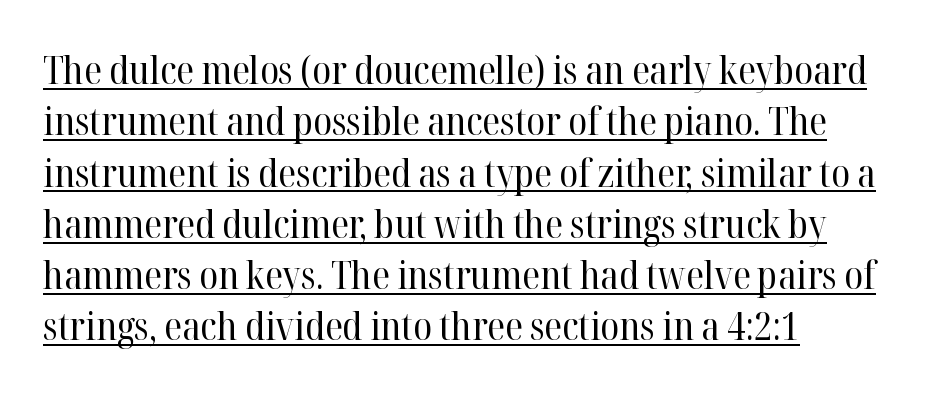
The image shows 38 px regular-weight serif type, upright; set left-aligned, normal line spacing (1.35x), normal letter spacing, underlined; high stroke contrast and a medium x-height.
